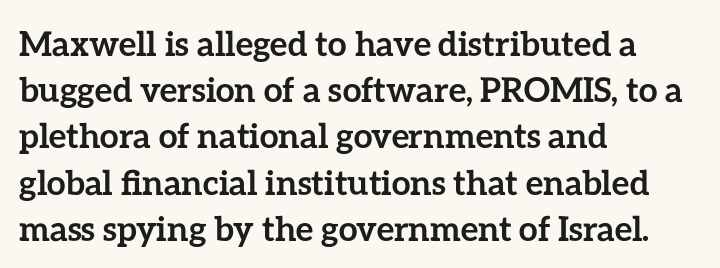
Q: Is the text bold? A: Yes.
Q: Is the text italic (slanted)? A: No, it is upright.
Q: Is the text underlined? A: No.
Q: How is the paragraph aligned? A: Left-aligned.
Q: Is the spacing between letters normal or unusually wide? A: Normal.
Q: Is the spacing between lines tight, normal or loose? A: Normal.
Q: Width (condensed, normal, or wide)? A: Normal.
Q: Stroke contrast? A: Low.
Q: x-height? A: Medium.
Q: Monospaced? A: No.
